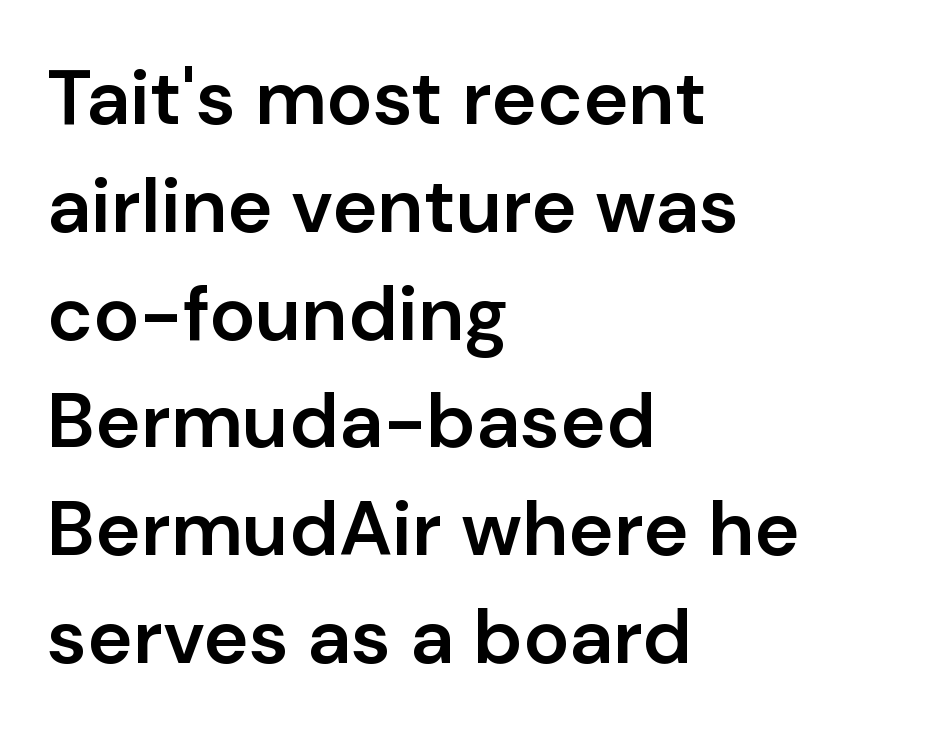
The ragged edge is on the right, which tells us the setting is flush left. The passage shown is typeset with a sans-serif family. Style check: upright. The space beneath each line is pristine and unruled.
